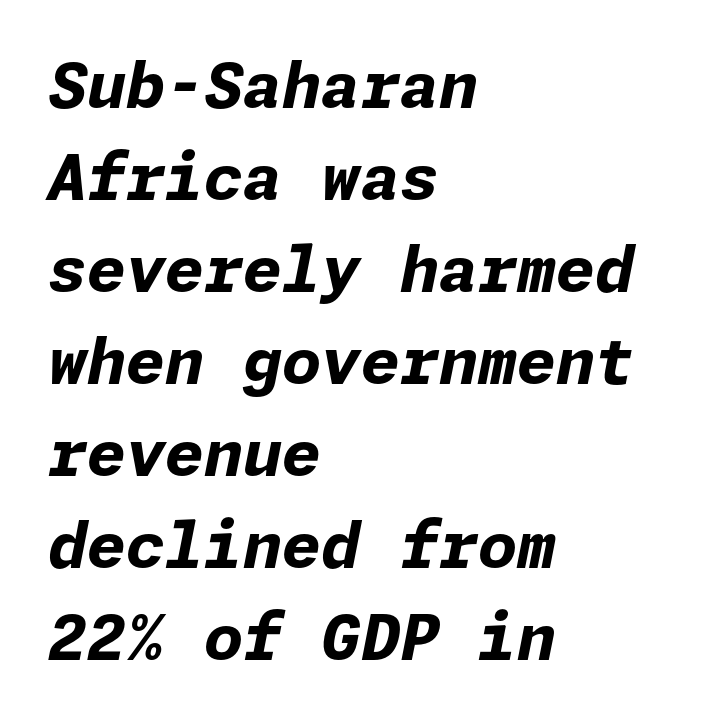
The font's italic variant was chosen for this text. This sample is left-justified, so line endings fall wherever the words run out. Unmarked baselines from the first word to the last. The line-height multiplier appears to be the usual default. Compared with typical body copy, the letter spacing here is the same. The passage shown is emphatically bold.
